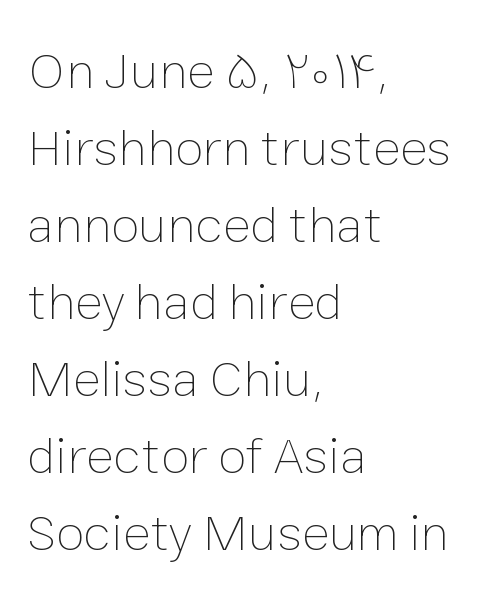
A typesetter would call this leading conventional body-copy spacing. These lines stack with their left ends in a neat column. Do the letters lean? They stand straight. Lines of text with bare space underneath. Stems here are at most as thick as an everyday book face. There is no visible air inserted between adjacent glyphs.
